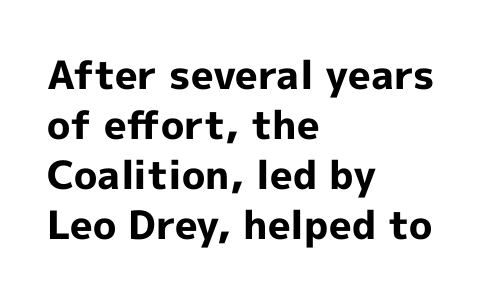
{"serif": "no", "italic": "no", "bold": "yes", "weight": "bold", "width": "normal", "x_height": "medium", "monospaced": "no", "underline": "no", "align": "left", "line_spacing": "normal", "line_spacing_ratio": 1.28, "letter_spacing": "normal", "letter_spacing_em": 0.0, "glyph_px": 39}
